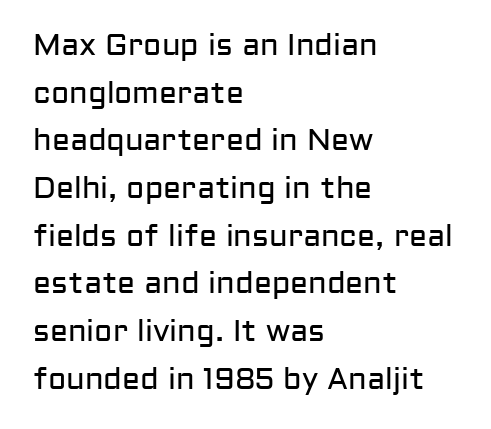
The image shows 30 px regular-weight sans-serif type, upright; set left-aligned, normal line spacing (1.59x), normal letter spacing, not underlined; low stroke contrast and a medium x-height.
